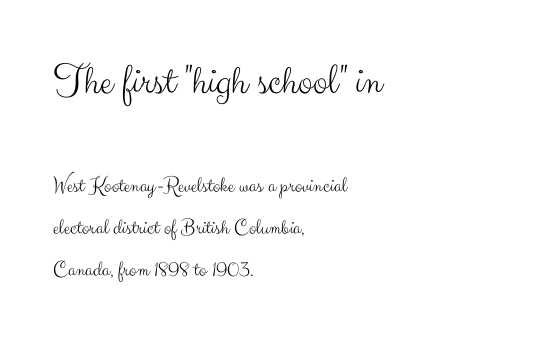
{"serif": "no", "bold": "no", "weight": "light", "width": "normal", "stroke_contrast": "medium", "x_height": "small", "monospaced": "no", "underline": "no", "align": "left", "line_spacing_ratio": 1.89, "letter_spacing": "normal", "letter_spacing_em": 0.0, "larger_block": "first", "size_ratio": 2.0, "glyph_px": 44}
